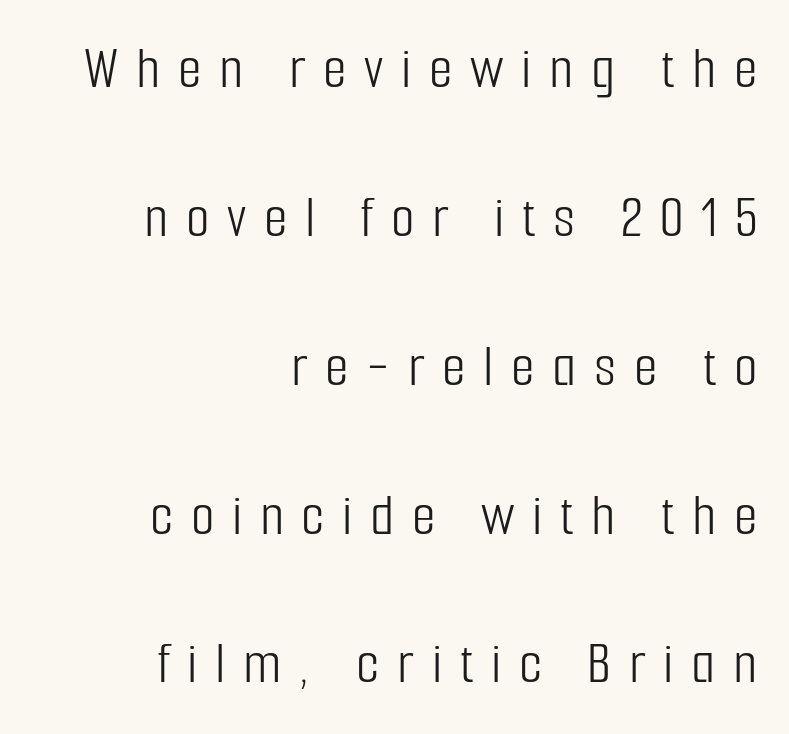
The weight would be labelled regular, book, light, or lighter still. Is there much room between lines? Yes — plenty of vertical air separates them. Is this a fixed-width face? No — the glyphs have proportional, varying widths. Every character sits straight up, as roman type does.
